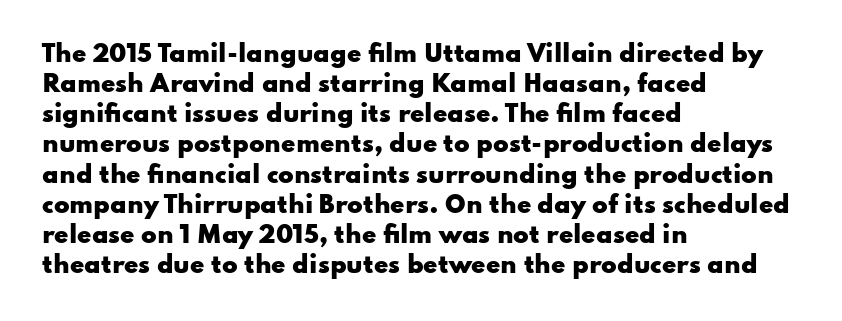
Q: Is the text bold? A: Yes.
Q: Is the text italic (slanted)? A: No, it is upright.
Q: Is the text underlined? A: No.
Q: How is the paragraph aligned? A: Left-aligned.
Q: Is the spacing between letters normal or unusually wide? A: Normal.
Q: Is the spacing between lines tight, normal or loose? A: Normal.
